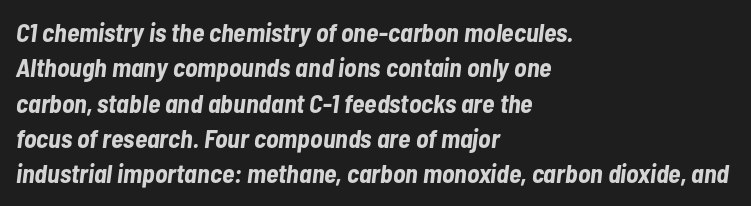
Clear beneath every line of the passage. Every row of glyphs begins at an identical x-position on the left. This block has exactly the height ordinary leading produces. In terms of letterspacing, this is plain default setting.
